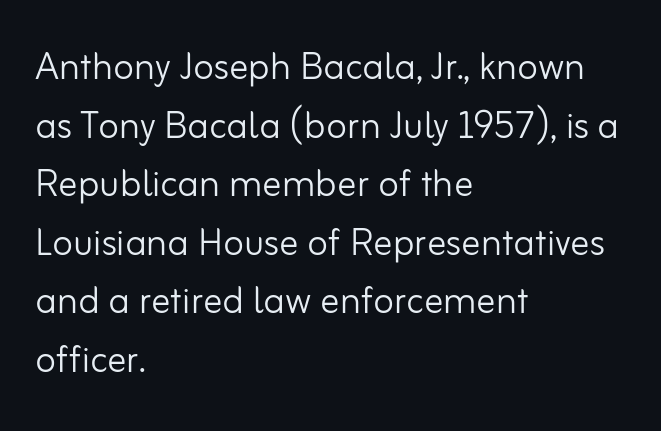
{"serif": "no", "italic": "no", "bold": "no", "weight": "light", "width": "normal", "stroke_contrast": "low", "x_height": "small", "monospaced": "no", "underline": "no", "align": "left", "line_spacing_ratio": 1.22, "letter_spacing": "normal", "letter_spacing_em": 0.0, "glyph_px": 48}
